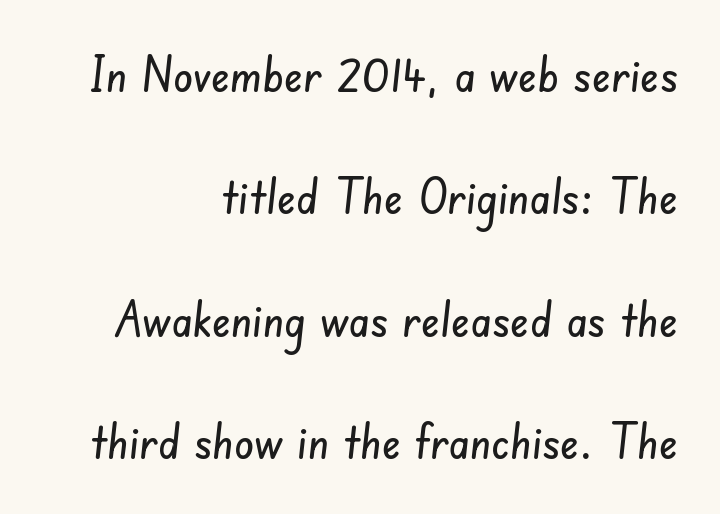
No feet cap the strokes, marking this as sans-serif type. The setting favours the right margin, as signatures and pull-quotes sometimes do. Words appear dense and cohesive because spacing is normal. Do the characters align in a grid? No, the font is proportional.
